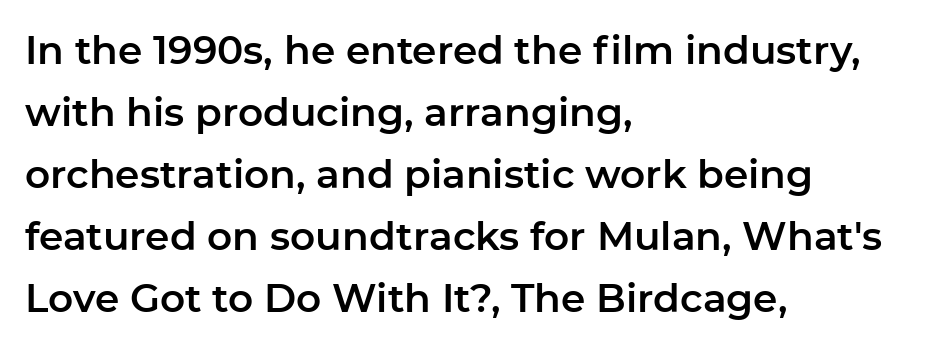
The image shows 39 px sans-serif type, upright; set left-aligned, normal line spacing (1.59x), normal letter spacing, not underlined; low stroke contrast and a medium x-height.
